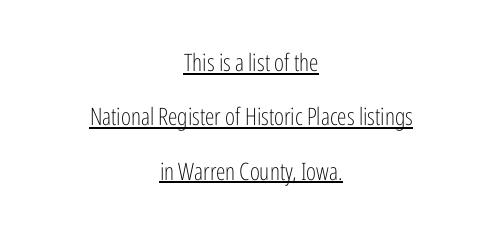
Q: Is the text bold? A: No.
Q: Is the text italic (slanted)? A: No, it is upright.
Q: Is the text underlined? A: Yes.
Q: How is the paragraph aligned? A: Centered.
Q: Is the spacing between letters normal or unusually wide? A: Normal.
Q: Is the spacing between lines tight, normal or loose? A: Loose.
